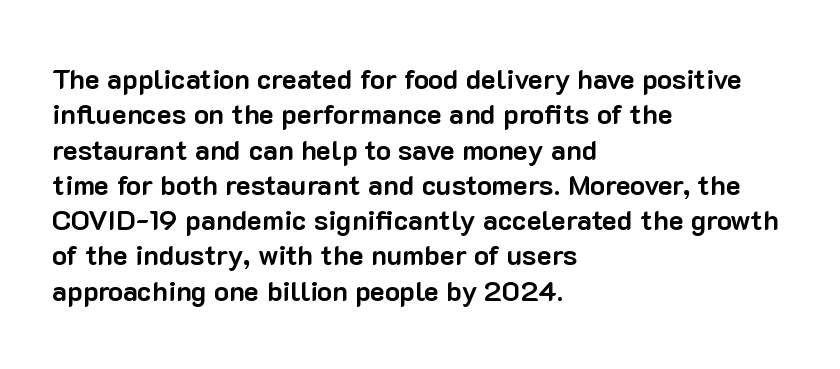
Q: Is the text bold? A: Yes.
Q: Is the text italic (slanted)? A: No, it is upright.
Q: Is the typeface a serif or a sans-serif typeface? A: Sans-serif.
Q: Is the text underlined? A: No.
Q: How is the paragraph aligned? A: Left-aligned.
Q: Is the spacing between letters normal or unusually wide? A: Normal.
Q: Is the spacing between lines tight, normal or loose? A: Normal.
Q: Width (condensed, normal, or wide)? A: Normal.
Q: Stroke contrast? A: Low.
Q: x-height? A: Medium.
Q: Monospaced? A: No.
